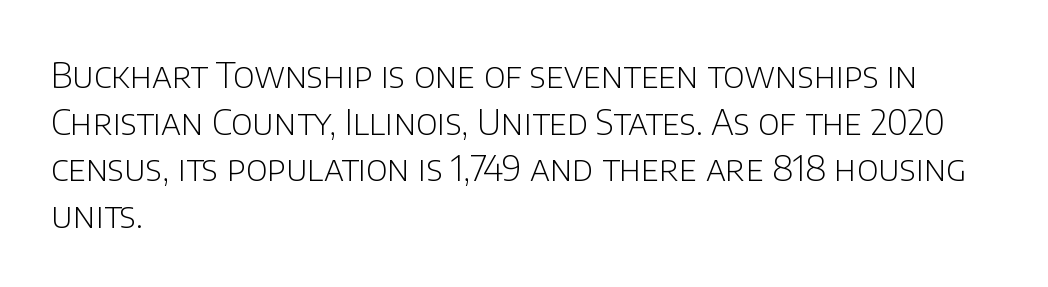
{"serif": "no", "italic": "no", "bold": "no", "weight": "light", "width": "normal", "stroke_contrast": "low", "x_height": "large", "monospaced": "no", "underline": "no", "align": "left", "line_spacing": "normal", "line_spacing_ratio": 1.33, "letter_spacing": "normal", "letter_spacing_em": 0.0, "glyph_px": 35}
